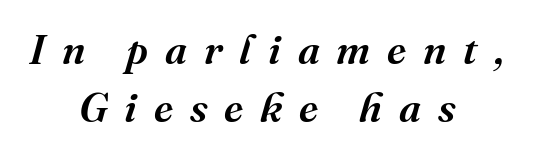
Q: Is the text bold? A: Semi-bold.
Q: Is the text italic (slanted)? A: Yes, it leans right by about 16 degrees.
Q: Is the typeface a serif or a sans-serif typeface? A: Serif.
Q: Is the text underlined? A: No.
Q: How is the paragraph aligned? A: Centered.
Q: Is the spacing between letters normal or unusually wide? A: Unusually wide.
Q: Is the spacing between lines tight, normal or loose? A: Normal.
Q: Width (condensed, normal, or wide)? A: Normal.
Q: Stroke contrast? A: Medium.
Q: x-height? A: Medium.
Q: Monospaced? A: No.
